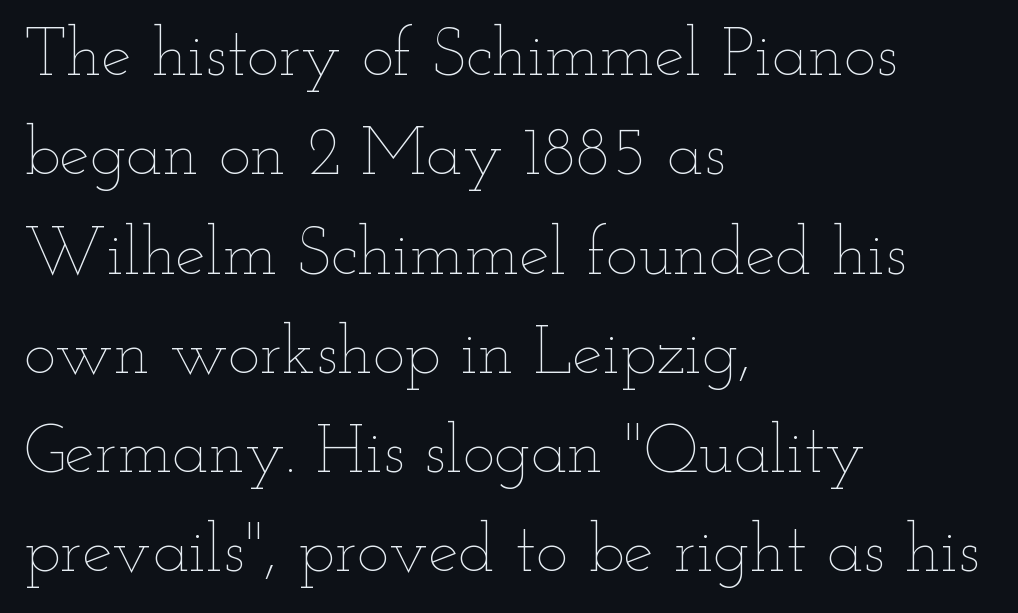
The image shows 68 px thin, wide type, upright; set left-aligned, normal line spacing (1.46x), normal letter spacing, not underlined; low stroke contrast and a small x-height.
